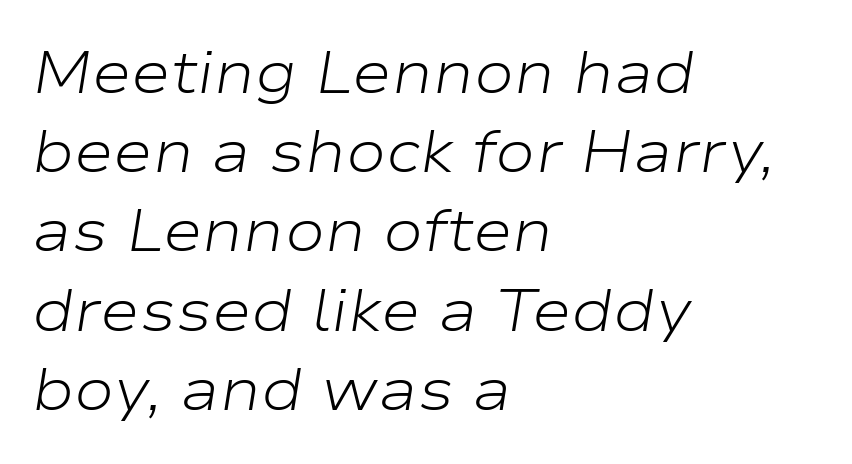
Q: Is the text bold? A: No.
Q: Is the text italic (slanted)? A: Yes, it leans right by about 9 degrees.
Q: Is the text underlined? A: No.
Q: How is the paragraph aligned? A: Left-aligned.
Q: Is the spacing between letters normal or unusually wide? A: Normal.
Q: Is the spacing between lines tight, normal or loose? A: Normal.
Q: Width (condensed, normal, or wide)? A: Wide.
Q: Stroke contrast? A: Low.
Q: x-height? A: Medium.
Q: Monospaced? A: No.
